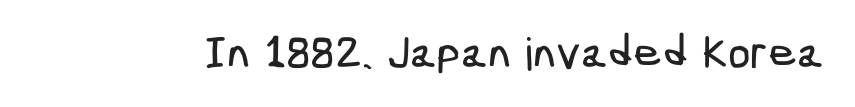
Q: Is the typeface a serif or a sans-serif typeface? A: Sans-serif.
Q: Is the text underlined? A: No.
Q: Is the spacing between letters normal or unusually wide? A: Normal.
Q: Width (condensed, normal, or wide)? A: Condensed.
Q: Stroke contrast? A: Low.
Q: x-height? A: Medium.
